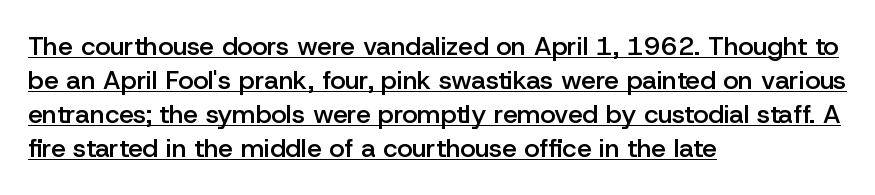
Q: Is the text bold? A: Semi-bold.
Q: Is the text italic (slanted)? A: No, it is upright.
Q: Is the text underlined? A: Yes.
Q: How is the paragraph aligned? A: Left-aligned.
Q: Is the spacing between letters normal or unusually wide? A: Normal.
Q: Is the spacing between lines tight, normal or loose? A: Normal.
